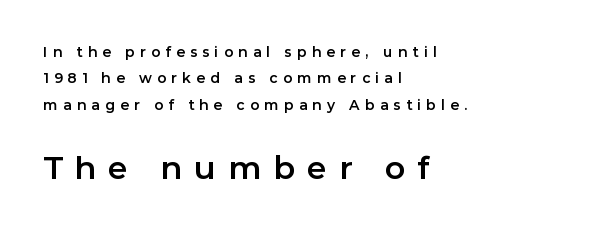
{"serif": "no", "italic": "no", "width": "normal", "stroke_contrast": "low", "x_height": "medium", "monospaced": "no", "underline": "no", "align": "left", "line_spacing_ratio": 1.88, "letter_spacing": "wide", "letter_spacing_em": 0.37, "larger_block": "second", "size_ratio": 2.29, "glyph_px": 32}
